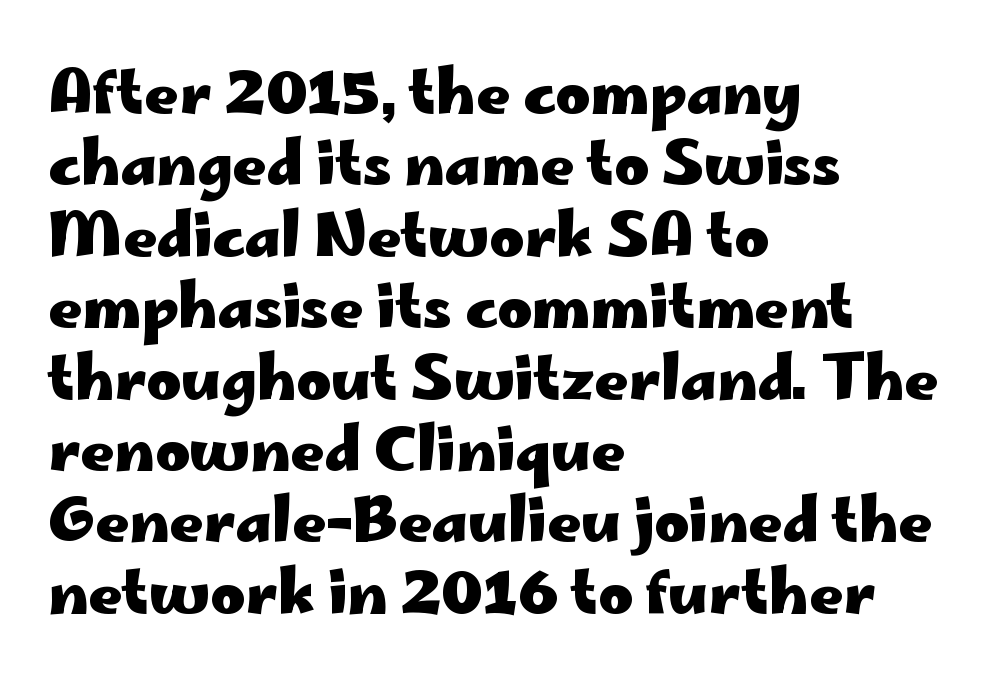
The image shows 59 px heavy, wide sans-serif type, upright; set left-aligned, line spacing 1.21x, normal letter spacing, not underlined; low stroke contrast and a small x-height.
